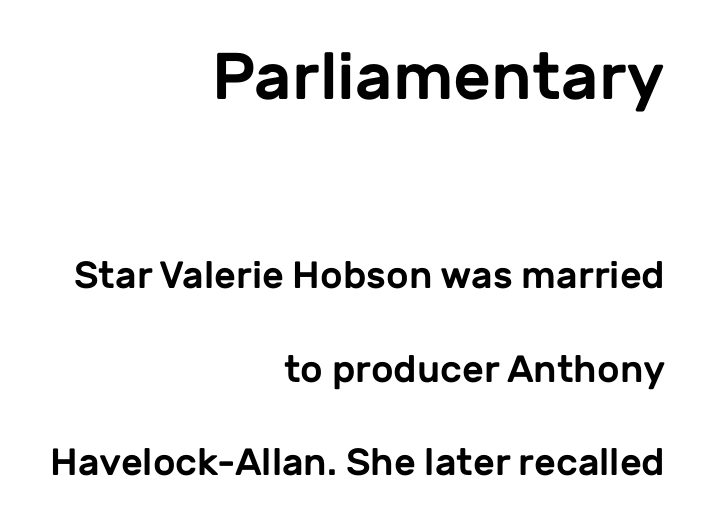
{"serif": "no", "italic": "no", "width": "normal", "stroke_contrast": "low", "x_height": "medium", "monospaced": "no", "underline": "no", "align": "right", "line_spacing": "loose", "line_spacing_ratio": 2.46, "letter_spacing": "normal", "letter_spacing_em": 0.0, "larger_block": "first", "size_ratio": 1.74, "glyph_px": 66}
